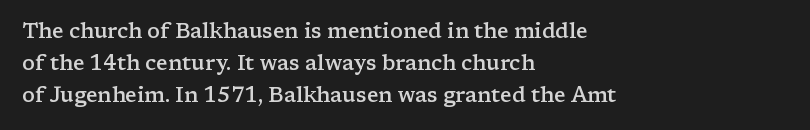
No word sits above an underline. This sample is left-justified, so line endings fall wherever the words run out. Honestly, the row spacing looks completely unremarkable. Students, this is semibold: more ink than regular, less than bold.
